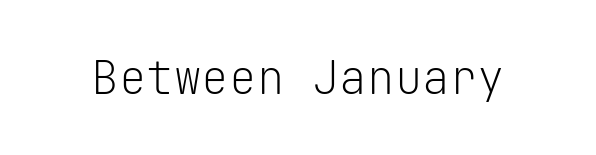
The image shows 46 px light sans-serif type, upright, monospaced; set normal letter spacing, not underlined; low stroke contrast and a medium x-height.
